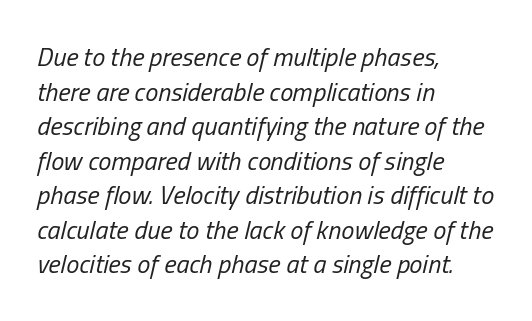
The image shows 26 px text type, italic (leaning right); set left-aligned, normal line spacing (1.33x), normal letter spacing, not underlined.
